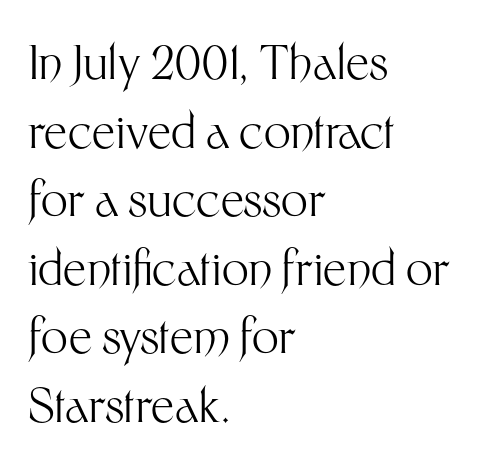
Q: Is the text bold? A: No.
Q: Is the text italic (slanted)? A: No, it is upright.
Q: Is the typeface a serif or a sans-serif typeface? A: Sans-serif.
Q: Is the text underlined? A: No.
Q: How is the paragraph aligned? A: Left-aligned.
Q: Is the spacing between letters normal or unusually wide? A: Normal.
Q: Is the spacing between lines tight, normal or loose? A: Normal.
Q: Width (condensed, normal, or wide)? A: Normal.
Q: Stroke contrast? A: Medium.
Q: x-height? A: Medium.
Q: Monospaced? A: No.
